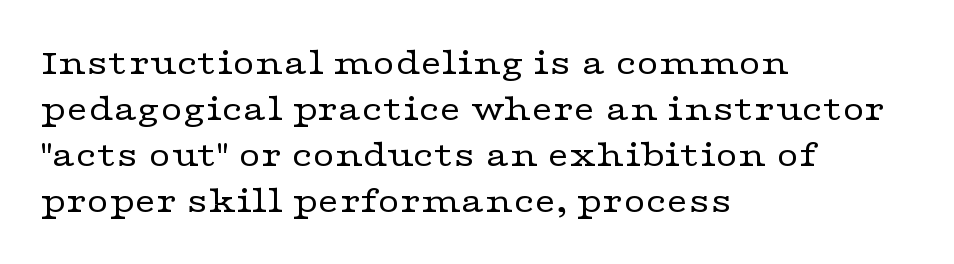
{"serif": "yes", "italic": "no", "bold": "no", "weight": "regular", "width": "wide", "stroke_contrast": "low", "x_height": "medium", "monospaced": "no", "underline": "no", "align": "left", "line_spacing_ratio": 1.21, "letter_spacing": "normal", "letter_spacing_em": 0.0, "glyph_px": 38}
